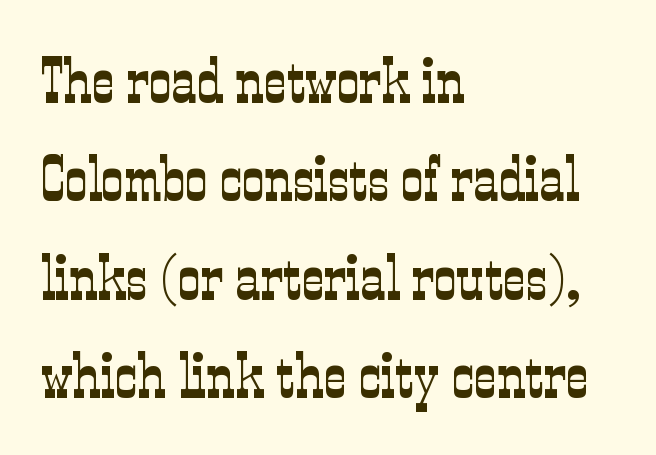
The image shows 63 px light, condensed serif type, upright; set left-aligned, normal line spacing (1.56x), normal letter spacing, not underlined; low stroke contrast and a medium x-height.
